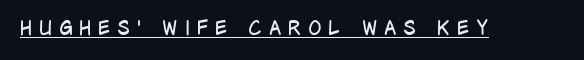
Q: Is the text bold? A: No.
Q: Is the text italic (slanted)? A: No, it is upright.
Q: Is the text underlined? A: Yes.
Q: Is the spacing between letters normal or unusually wide? A: Unusually wide.
